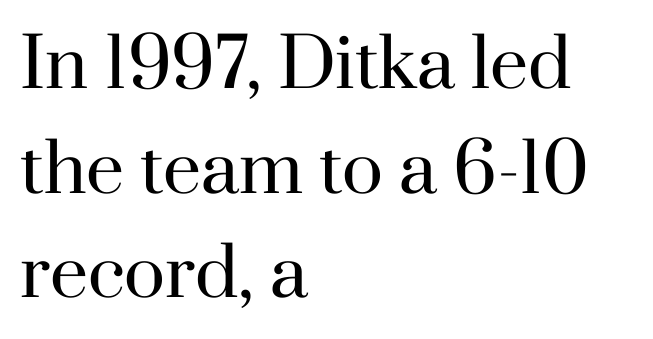
The image shows 68 px regular-weight serif type, upright; set left-aligned, normal line spacing (1.54x), normal letter spacing, not underlined; high stroke contrast and a small x-height.
